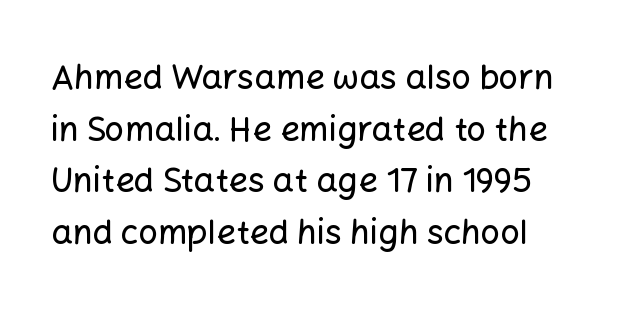
Letters rest on an invisible, unmarked baseline. The axis of the letterforms is exactly vertical. The line texture is even and compact thanks to regular tracking. This sample has the flowing, uneven cadence of proportional lettering.
